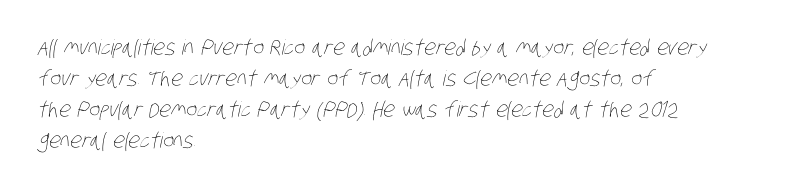
The paragraph shown leans on its left margin. Short note: letters normally spaced. A bare baseline throughout the passage. Is there much room between lines? A standard amount, neither cramped nor airy. Think standard paragraph weight, or any step lighter than that.
